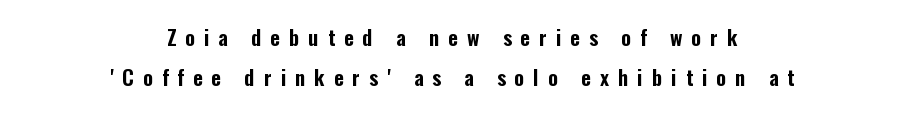
Q: Is the text italic (slanted)? A: No, it is upright.
Q: Is the text underlined? A: No.
Q: How is the paragraph aligned? A: Centered.
Q: Is the spacing between letters normal or unusually wide? A: Unusually wide.
